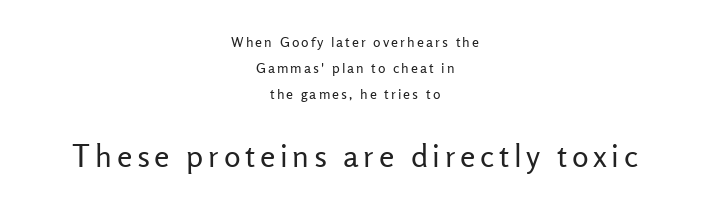
Q: Is the text bold? A: No.
Q: Is the text italic (slanted)? A: No, it is upright.
Q: Is the typeface a serif or a sans-serif typeface? A: Sans-serif.
Q: Is the text underlined? A: No.
Q: How is the paragraph aligned? A: Centered.
Q: Which block of text is set in a larger size, the first (top) or the second (bottom)? A: The second (bottom) one.
Q: Width (condensed, normal, or wide)? A: Normal.
Q: Stroke contrast? A: Low.
Q: x-height? A: Medium.
Q: Monospaced? A: No.
